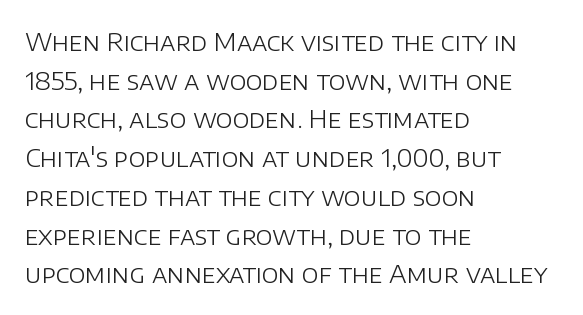
Q: Is the text bold? A: No.
Q: Is the text italic (slanted)? A: No, it is upright.
Q: Is the text underlined? A: No.
Q: How is the paragraph aligned? A: Left-aligned.
Q: Is the spacing between letters normal or unusually wide? A: Normal.
Q: Is the spacing between lines tight, normal or loose? A: Normal.
